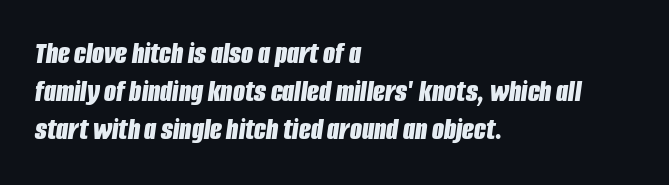
Q: Is the text bold? A: Yes.
Q: Is the text italic (slanted)? A: Yes, it leans right by about 8 degrees.
Q: Is the text underlined? A: No.
Q: How is the paragraph aligned? A: Left-aligned.
Q: Is the spacing between letters normal or unusually wide? A: Normal.
Q: Width (condensed, normal, or wide)? A: Condensed.
Q: Stroke contrast? A: Low.
Q: x-height? A: Large.
Q: Monospaced? A: No.
